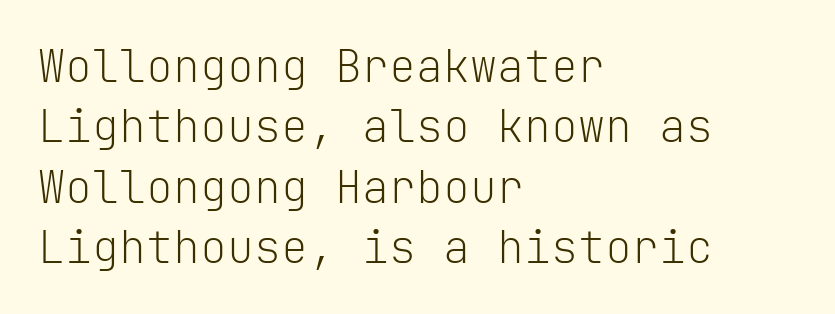
Monospaced: the letters line up in strict vertical columns. This reads as an unemphasized weight, regular at the heaviest. The line-height multiplier appears to be the usual default. This sample uses a sans-serif face. These lines stack with their left ends in a neat column.
